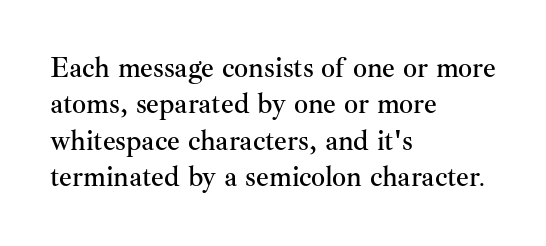
The image shows 28 px serif type, upright; set left-aligned, normal line spacing (1.3x), normal letter spacing, not underlined; medium stroke contrast and a small x-height.
